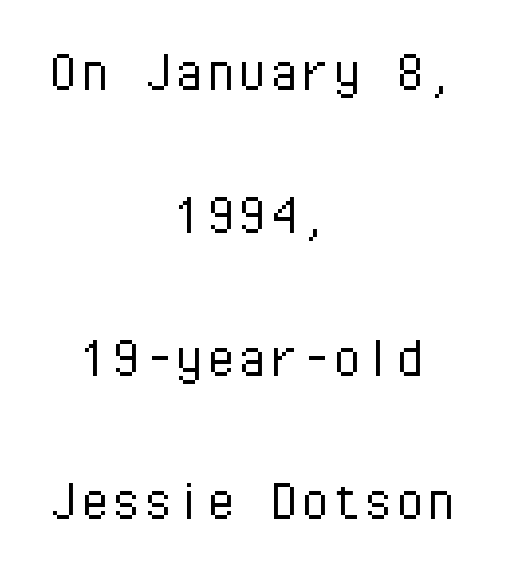
Stroke terminals: plain, sans-serif. Letter spacing: default. The axis of the letterforms is exactly vertical. The whitespace from short lines is split evenly between both sides.
